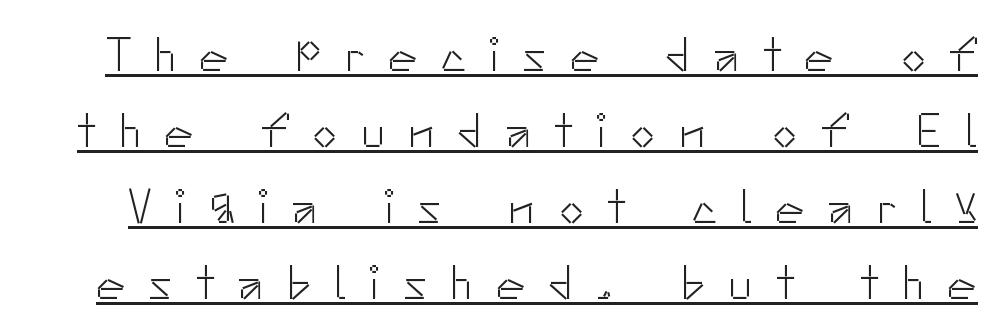
Q: Is the text bold? A: No.
Q: Is the text italic (slanted)? A: No, it is upright.
Q: Is the typeface a serif or a sans-serif typeface? A: Sans-serif.
Q: Is the text underlined? A: Yes.
Q: Is the spacing between letters normal or unusually wide? A: Unusually wide.
Q: Is the spacing between lines tight, normal or loose? A: Normal.
Q: Width (condensed, normal, or wide)? A: Normal.
Q: Stroke contrast? A: Low.
Q: x-height? A: Small.
Q: Monospaced? A: No.
